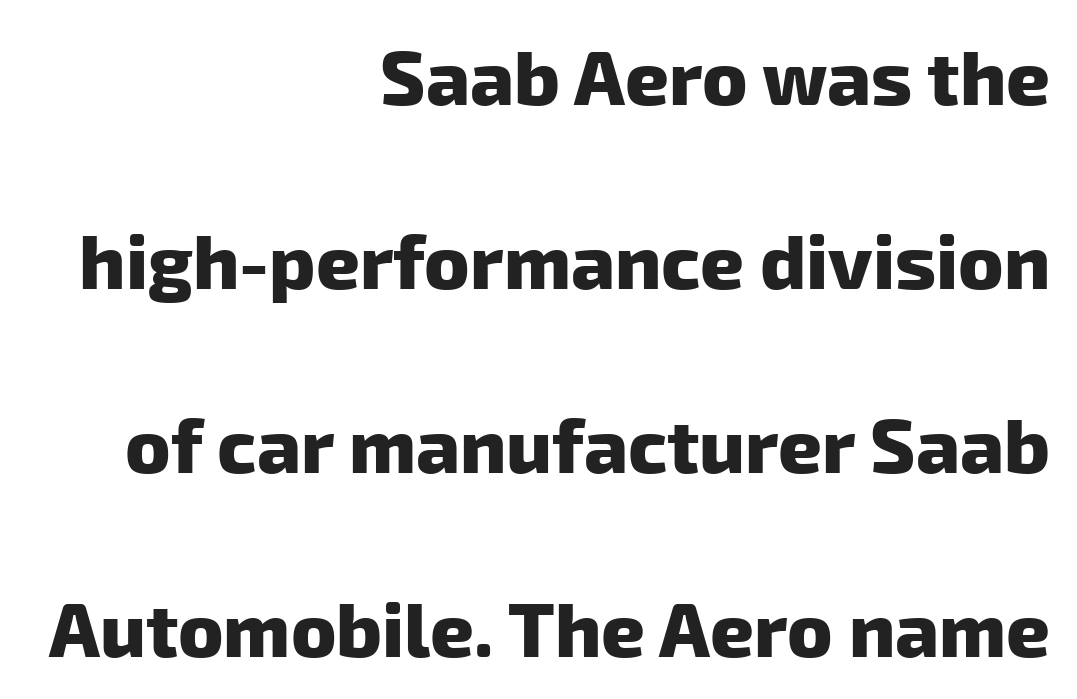
Q: Is the text bold? A: Yes.
Q: Is the typeface a serif or a sans-serif typeface? A: Sans-serif.
Q: Is the text underlined? A: No.
Q: How is the paragraph aligned? A: Right-aligned.
Q: Is the spacing between letters normal or unusually wide? A: Normal.
Q: Is the spacing between lines tight, normal or loose? A: Loose.
Q: Width (condensed, normal, or wide)? A: Normal.
Q: Stroke contrast? A: Low.
Q: x-height? A: Medium.
Q: Monospaced? A: No.
